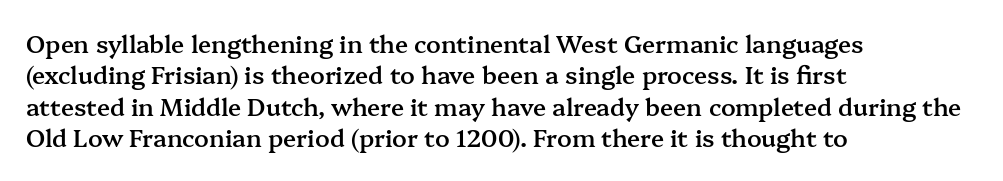
Students, this is semibold: more ink than regular, less than bold. Descender tails drop into unmarked territory. Reading down the block, your eye returns to a fixed left position each line. Do the letters lean? They stand straight. The space between consecutive lines is moderate.
